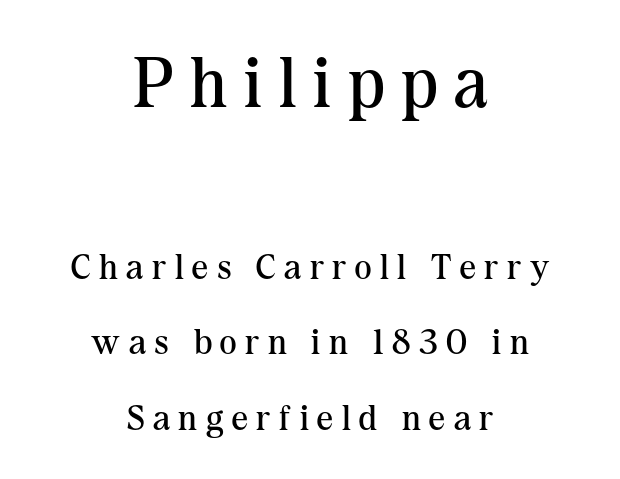
{"serif": "yes", "italic": "no", "bold": "no", "weight": "regular", "width": "normal", "stroke_contrast": "medium", "x_height": "medium", "monospaced": "no", "underline": "no", "align": "center", "line_spacing": "loose", "line_spacing_ratio": 2.09, "letter_spacing": "wide", "letter_spacing_em": 0.24, "larger_block": "first", "size_ratio": 1.97, "glyph_px": 71}
